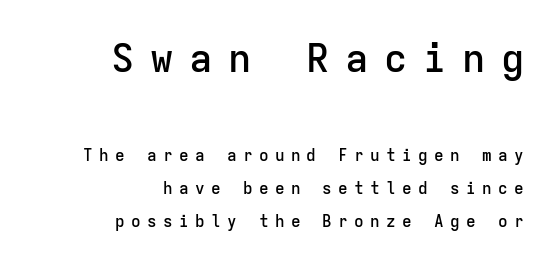
Check where the strokes stop: nothing finishes them off — pure sans. The designer gave the opening block more size than the closing block. This block would shrink considerably if given ordinary leading; it's expanded now. Upright lettering throughout. The sample has been set in demibold, a notch under bold. These lines have a slow, spaced-out rhythm from letter to letter.
